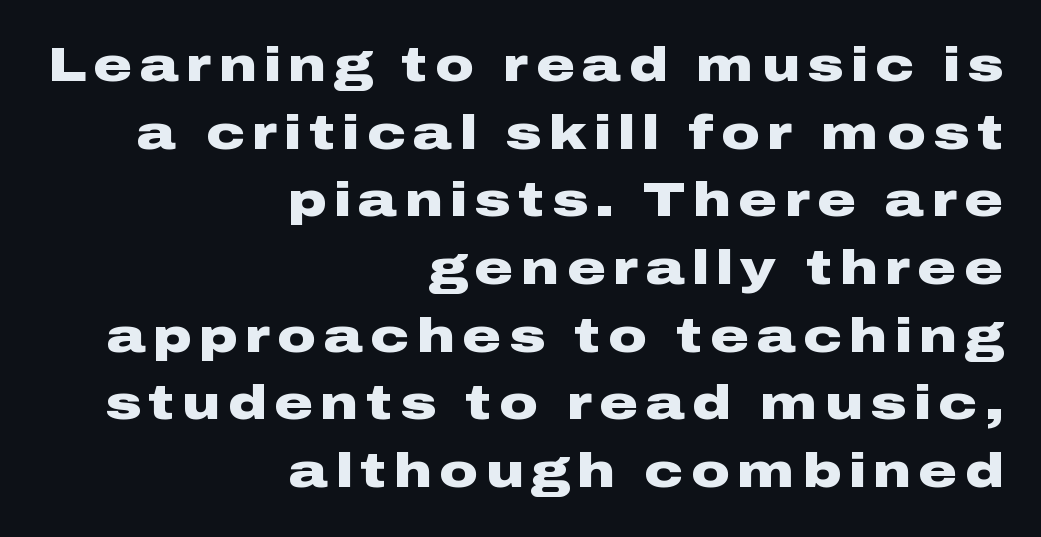
Q: Is the text bold? A: Yes.
Q: Is the text italic (slanted)? A: No, it is upright.
Q: Is the typeface a serif or a sans-serif typeface? A: Sans-serif.
Q: Is the text underlined? A: No.
Q: How is the paragraph aligned? A: Right-aligned.
Q: Is the spacing between lines tight, normal or loose? A: Normal.
Q: Width (condensed, normal, or wide)? A: Wide.
Q: Stroke contrast? A: Low.
Q: x-height? A: Medium.
Q: Monospaced? A: No.
